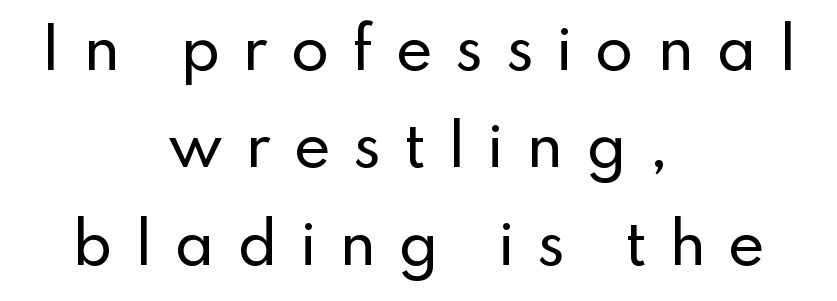
{"serif": "no", "italic": "no", "width": "normal", "stroke_contrast": "low", "x_height": "small", "monospaced": "no", "underline": "no", "align": "center", "line_spacing_ratio": 1.74, "letter_spacing": "wide", "letter_spacing_em": 0.4, "glyph_px": 56}
